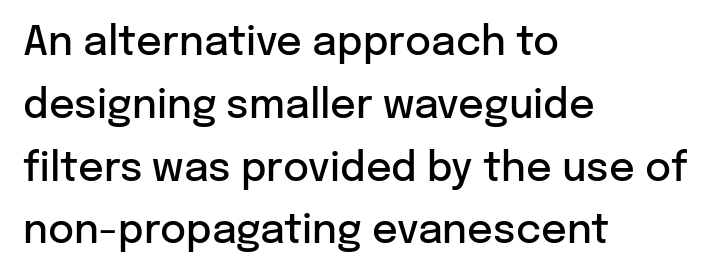
Q: Is the text bold? A: Semi-bold.
Q: Is the text italic (slanted)? A: No, it is upright.
Q: Is the typeface a serif or a sans-serif typeface? A: Sans-serif.
Q: Is the text underlined? A: No.
Q: How is the paragraph aligned? A: Left-aligned.
Q: Is the spacing between letters normal or unusually wide? A: Normal.
Q: Is the spacing between lines tight, normal or loose? A: Normal.
Q: Width (condensed, normal, or wide)? A: Normal.
Q: Stroke contrast? A: Low.
Q: x-height? A: Medium.
Q: Monospaced? A: No.
